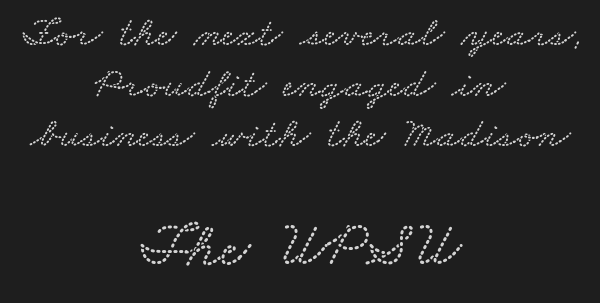
The image shows 65 px wide type; set centered, line spacing 1.18x, normal letter spacing, not underlined; the second (bottom) block is 1.51x larger; low stroke contrast and a small x-height.
